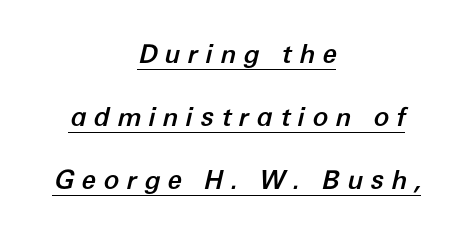
The image shows 26 px text type, italic (leaning right); set centered, loose line spacing (2.42x), unusually wide letter spacing (+0.28 em), underlined.
